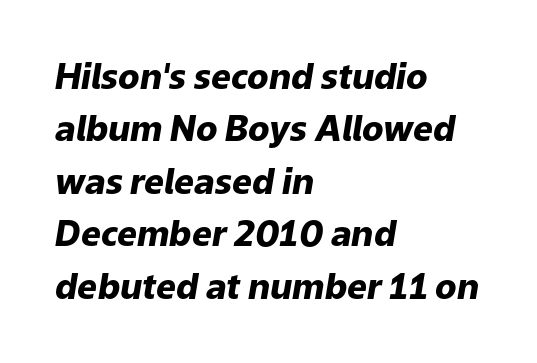
{"italic": "yes", "lean": "right", "slant_degrees": 9, "bold": "yes", "weight": "heavy", "width": "normal", "stroke_contrast": "low", "x_height": "medium", "monospaced": "no", "underline": "no", "align": "left", "line_spacing": "normal", "line_spacing_ratio": 1.5, "letter_spacing": "normal", "letter_spacing_em": 0.0, "glyph_px": 35}
